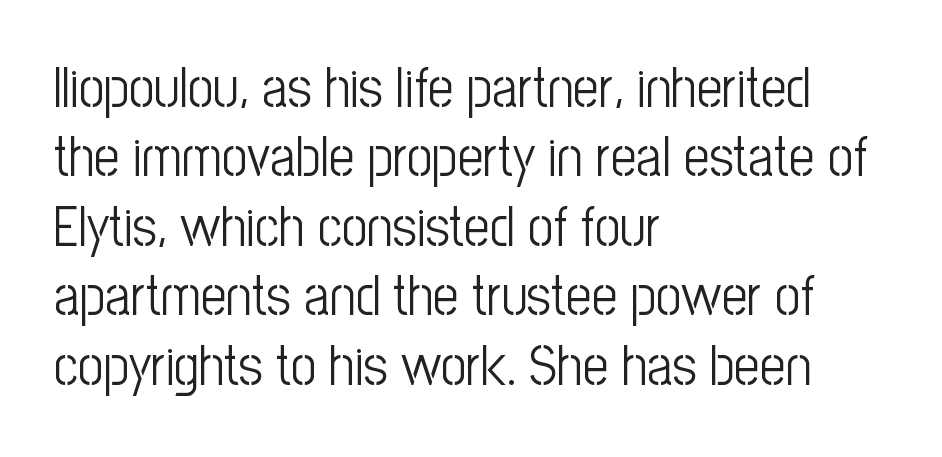
Q: Is the text bold? A: No.
Q: Is the text italic (slanted)? A: No, it is upright.
Q: Is the typeface a serif or a sans-serif typeface? A: Sans-serif.
Q: Is the text underlined? A: No.
Q: How is the paragraph aligned? A: Left-aligned.
Q: Is the spacing between letters normal or unusually wide? A: Normal.
Q: Width (condensed, normal, or wide)? A: Condensed.
Q: Stroke contrast? A: Low.
Q: x-height? A: Medium.
Q: Monospaced? A: No.
